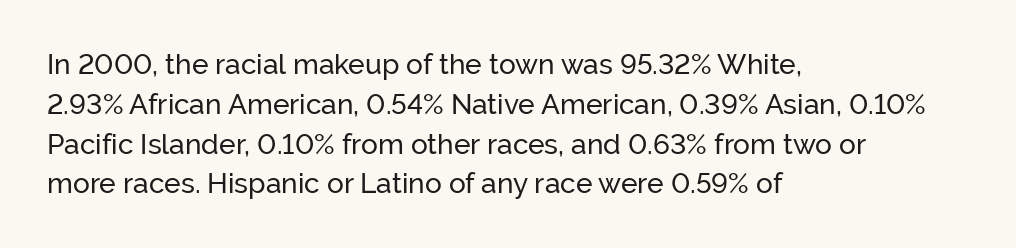
Q: Is the text bold? A: No.
Q: Is the text italic (slanted)? A: No, it is upright.
Q: Is the typeface a serif or a sans-serif typeface? A: Sans-serif.
Q: Is the text underlined? A: No.
Q: How is the paragraph aligned? A: Left-aligned.
Q: Is the spacing between letters normal or unusually wide? A: Normal.
Q: Is the spacing between lines tight, normal or loose? A: Normal.
Q: Width (condensed, normal, or wide)? A: Normal.
Q: Stroke contrast? A: Low.
Q: x-height? A: Medium.
Q: Monospaced? A: No.
